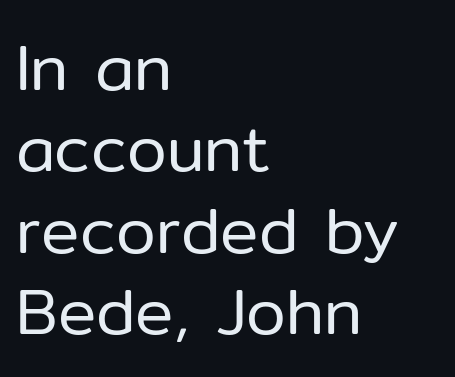
{"serif": "no", "italic": "no", "bold": "no", "weight": "regular", "width": "normal", "stroke_contrast": "low", "x_height": "medium", "monospaced": "no", "underline": "no", "align": "left", "line_spacing": "normal", "line_spacing_ratio": 1.27, "letter_spacing": "normal", "letter_spacing_em": 0.0, "glyph_px": 64}
